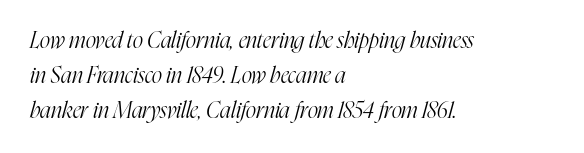
Q: Is the text bold? A: No.
Q: Is the text italic (slanted)? A: Yes, it leans right by about 16 degrees.
Q: Is the text underlined? A: No.
Q: How is the paragraph aligned? A: Left-aligned.
Q: Is the spacing between letters normal or unusually wide? A: Normal.
Q: Is the spacing between lines tight, normal or loose? A: Normal.
